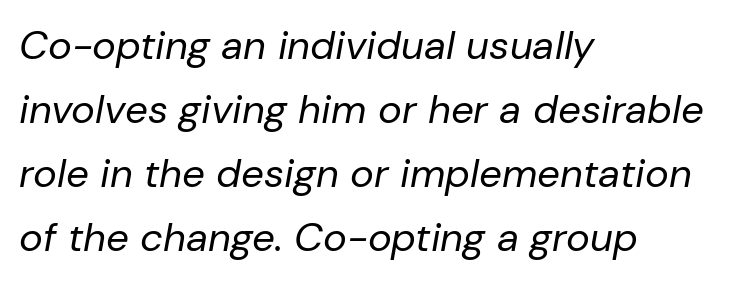
{"italic": "yes", "lean": "right", "slant_degrees": 10, "bold": "no", "weight": "regular", "width": "normal", "stroke_contrast": "low", "x_height": "medium", "monospaced": "no", "underline": "no", "align": "left", "line_spacing": "normal", "line_spacing_ratio": 1.6, "letter_spacing": "normal", "letter_spacing_em": 0.0, "glyph_px": 40}
